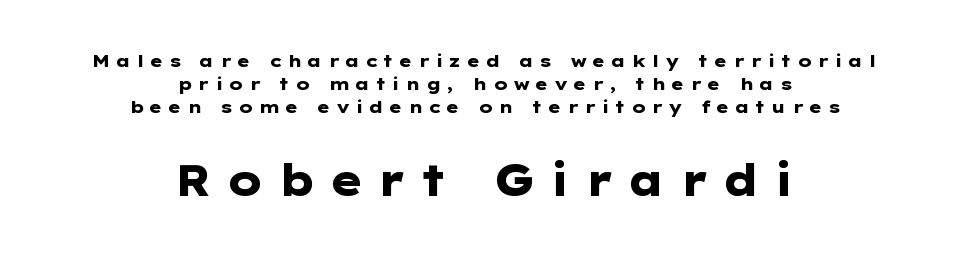
Unlike a traditional serif, this face leaves its strokes unadorned. Regular leading. The passage shown is not underscored anywhere. The rendering uses natural spacing where letterforms have individual widths. The composition opens small and finishes big. The characters look thick and weighty, a clear bold.
